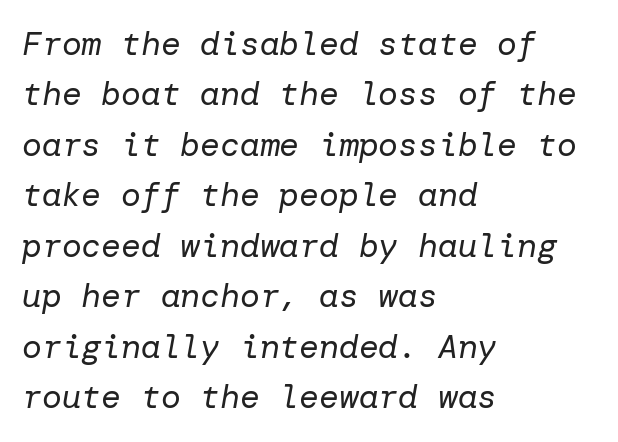
The image shows 33 px regular-weight type, italic (leaning right); set left-aligned, normal line spacing (1.53x), normal letter spacing, not underlined; low stroke contrast and a medium x-height.
